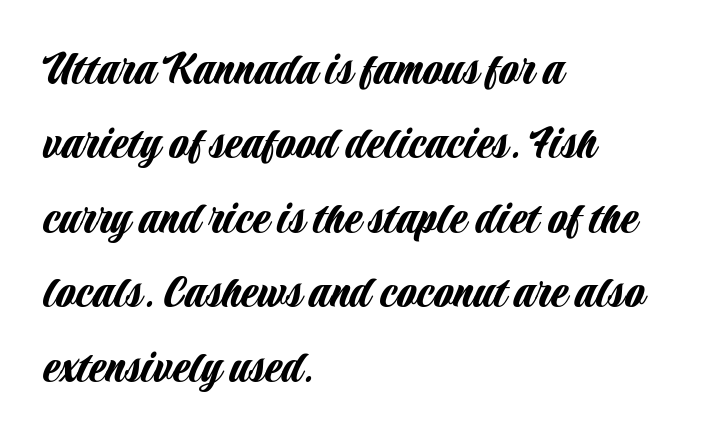
The image shows 50 px condensed sans-serif type; set left-aligned, normal line spacing (1.49x), normal letter spacing, not underlined; low stroke contrast and a large x-height.
